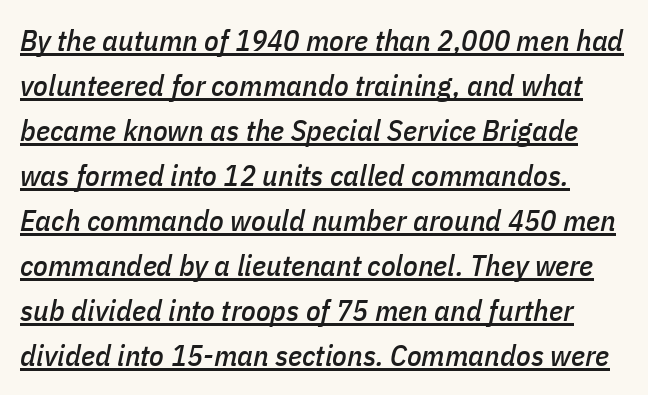
{"italic": "yes", "lean": "right", "slant_degrees": 11, "width": "condensed", "stroke_contrast": "low", "x_height": "medium", "monospaced": "no", "underline": "yes", "line_spacing": "normal", "line_spacing_ratio": 1.5, "letter_spacing": "normal", "letter_spacing_em": 0.0, "glyph_px": 30}
